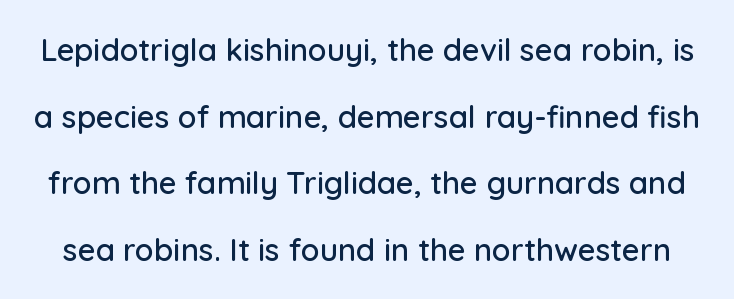
{"serif": "no", "italic": "no", "width": "normal", "stroke_contrast": "low", "x_height": "medium", "monospaced": "no", "underline": "no", "line_spacing": "loose", "line_spacing_ratio": 2.15, "letter_spacing": "normal", "letter_spacing_em": 0.0, "glyph_px": 31}
